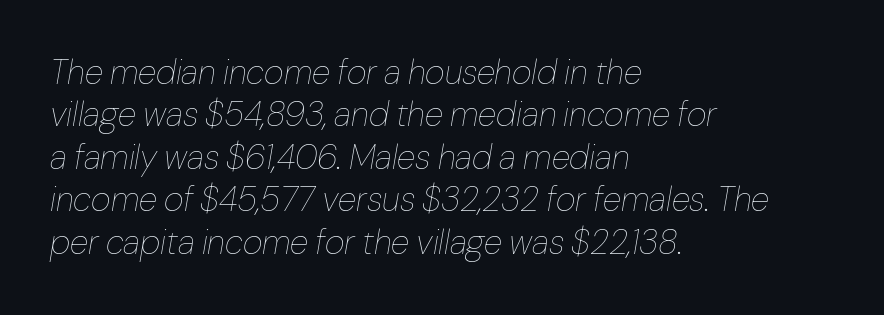
{"italic": "yes", "lean": "right", "slant_degrees": 10, "bold": "no", "weight": "thin", "width": "normal", "stroke_contrast": "low", "x_height": "medium", "monospaced": "no", "underline": "no", "align": "left", "line_spacing": "normal", "line_spacing_ratio": 1.25, "letter_spacing": "normal", "letter_spacing_em": 0.0, "glyph_px": 34}
